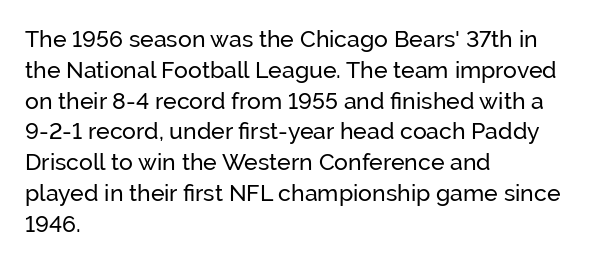
{"italic": "no", "underline": "no", "align": "left", "line_spacing": "normal", "line_spacing_ratio": 1.34, "letter_spacing": "normal", "letter_spacing_em": 0.0, "glyph_px": 23}
